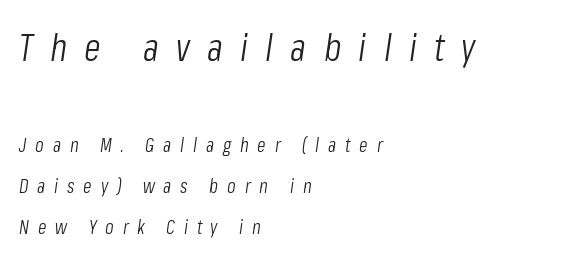
The image shows 39 px light, condensed type, italic (leaning right); set left-aligned, loose line spacing (2.05x), unusually wide letter spacing (+0.44 em), not underlined; the first (top) block is 1.95x larger; low stroke contrast and a medium x-height.
